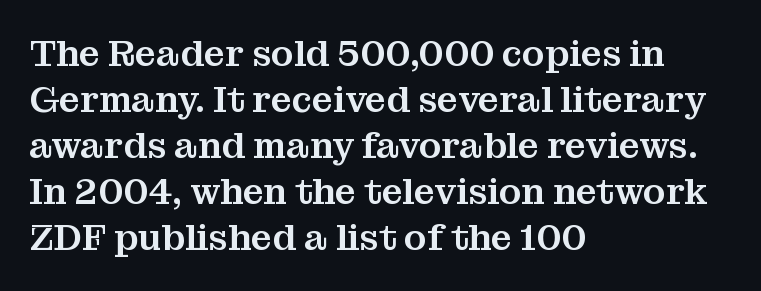
Q: Is the text italic (slanted)? A: No, it is upright.
Q: Is the typeface a serif or a sans-serif typeface? A: Serif.
Q: Is the text underlined? A: No.
Q: How is the paragraph aligned? A: Left-aligned.
Q: Is the spacing between letters normal or unusually wide? A: Normal.
Q: Width (condensed, normal, or wide)? A: Normal.
Q: Stroke contrast? A: Medium.
Q: x-height? A: Medium.
Q: Monospaced? A: No.
